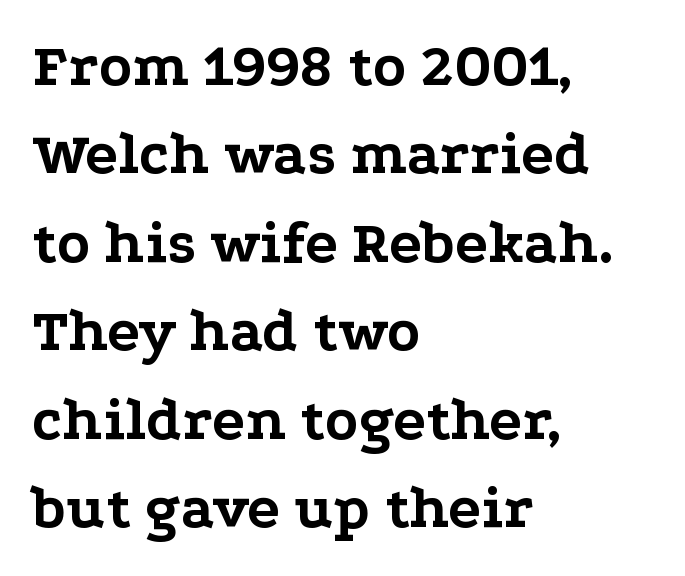
{"serif": "yes", "italic": "no", "bold": "yes", "weight": "bold", "width": "wide", "stroke_contrast": "low", "x_height": "medium", "monospaced": "no", "underline": "no", "align": "left", "line_spacing": "normal", "line_spacing_ratio": 1.45, "letter_spacing": "normal", "letter_spacing_em": 0.0, "glyph_px": 61}
